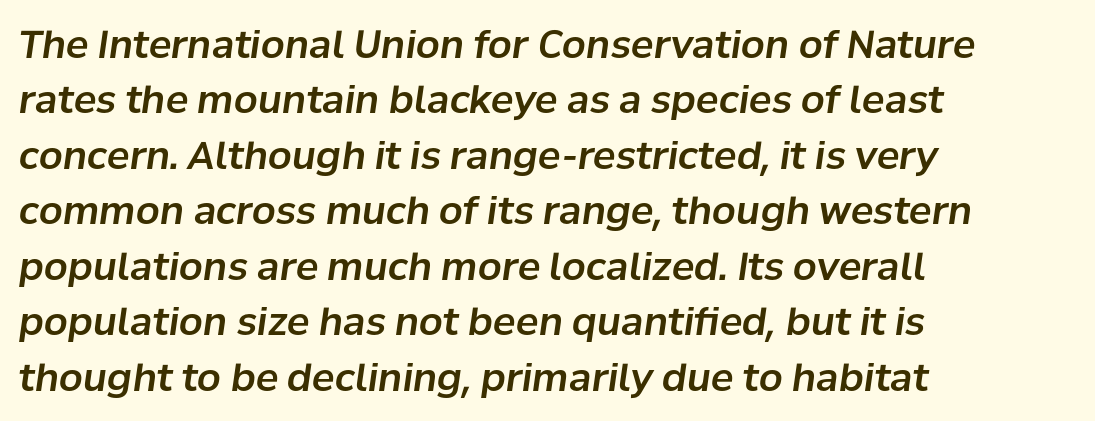
The zone under the glyphs is completely vacant. Letter spacing: default. In terms of leading, this rendering sits right in the middle. You could not count columns in this text — the font is proportionally spaced.
